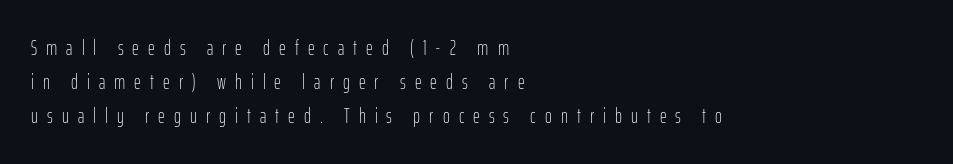
Weight class: somewhere from thin through regular. If you drew a ruler down the left edge, every line would touch it. The type sits square on the baseline with zero lean. The line texture is sparse and dotted thanks to wide tracking. Honestly, the row spacing looks completely unremarkable. Clear beneath every line of the passage.
